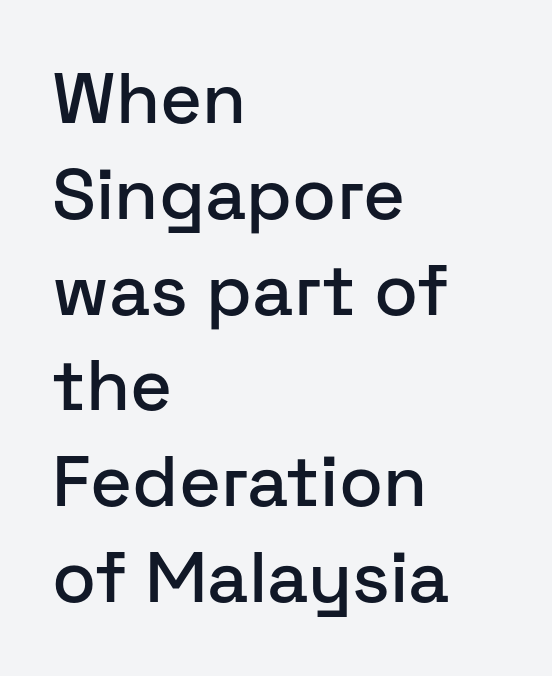
The letters stand straight up with perfectly vertical stems. Note the varied advance widths — an 'i' is clearly narrower than an 'm'. Left-aligned paragraph, ragged on the right. In terms of letterspacing, this is plain default setting. Successive baselines arrive at the customary interval. Clear beneath every line of the passage.
